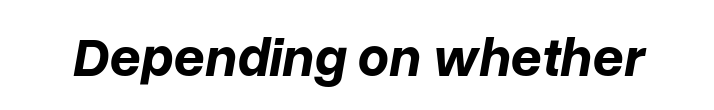
The baseline area is clear. Nothing unusual about the tracking: characters are spaced as the font intends. The face used here is proportionally spaced, like ordinary book or web type. These words are printed bold, with thick strokes throughout.
